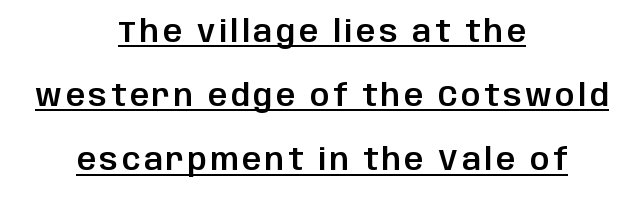
The image shows 30 px sans-serif type, upright; set centered, loose line spacing (2.14x), underlined; low stroke contrast and a large x-height.
